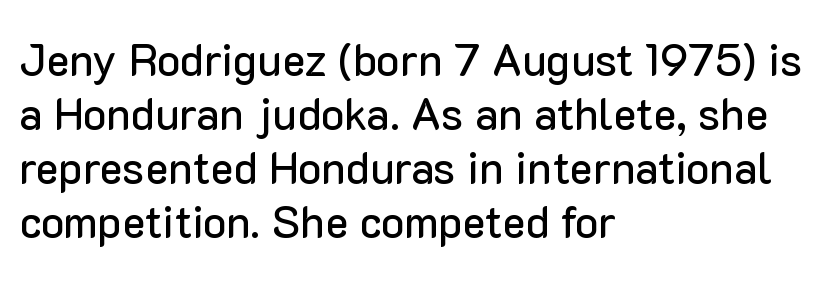
Q: Is the text italic (slanted)? A: No, it is upright.
Q: Is the typeface a serif or a sans-serif typeface? A: Sans-serif.
Q: Is the text underlined? A: No.
Q: How is the paragraph aligned? A: Left-aligned.
Q: Is the spacing between letters normal or unusually wide? A: Normal.
Q: Width (condensed, normal, or wide)? A: Normal.
Q: Stroke contrast? A: Low.
Q: x-height? A: Medium.
Q: Monospaced? A: No.
